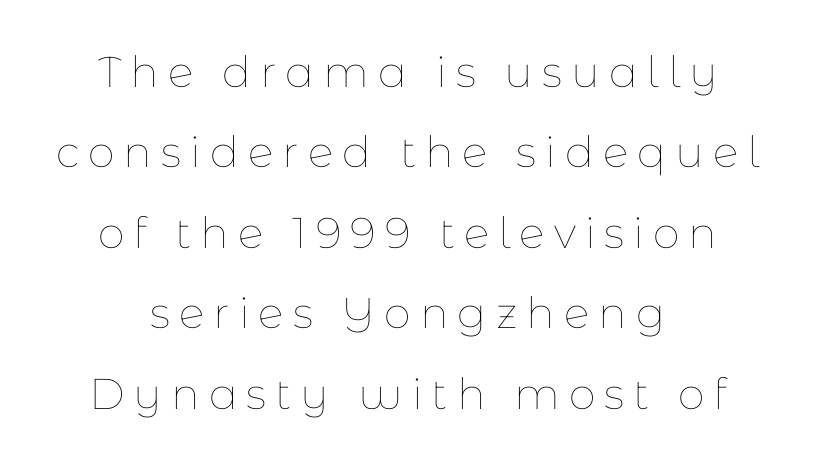
Q: Is the text bold? A: No.
Q: Is the text italic (slanted)? A: No, it is upright.
Q: Is the text underlined? A: No.
Q: How is the paragraph aligned? A: Centered.
Q: Is the spacing between letters normal or unusually wide? A: Unusually wide.
Q: Width (condensed, normal, or wide)? A: Normal.
Q: Stroke contrast? A: Low.
Q: x-height? A: Medium.
Q: Monospaced? A: No.
